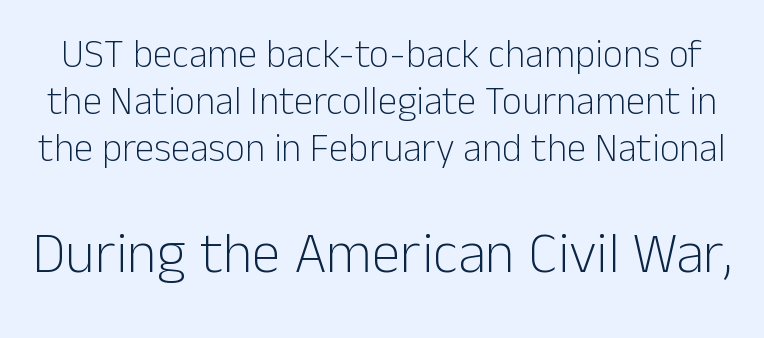
Q: Is the text bold? A: No.
Q: Is the text italic (slanted)? A: No, it is upright.
Q: Is the typeface a serif or a sans-serif typeface? A: Sans-serif.
Q: Is the text underlined? A: No.
Q: Is the spacing between letters normal or unusually wide? A: Normal.
Q: Which block of text is set in a larger size, the first (top) or the second (bottom)? A: The second (bottom) one.
Q: Width (condensed, normal, or wide)? A: Normal.
Q: Stroke contrast? A: Low.
Q: x-height? A: Medium.
Q: Monospaced? A: No.
